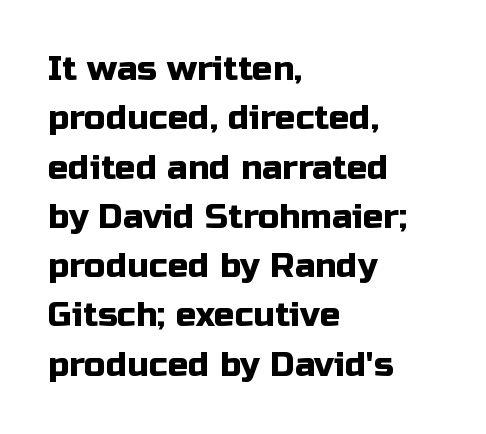
The image shows 34 px sans-serif type, upright; set left-aligned, normal line spacing (1.45x), normal letter spacing, not underlined; low stroke contrast and a medium x-height.
